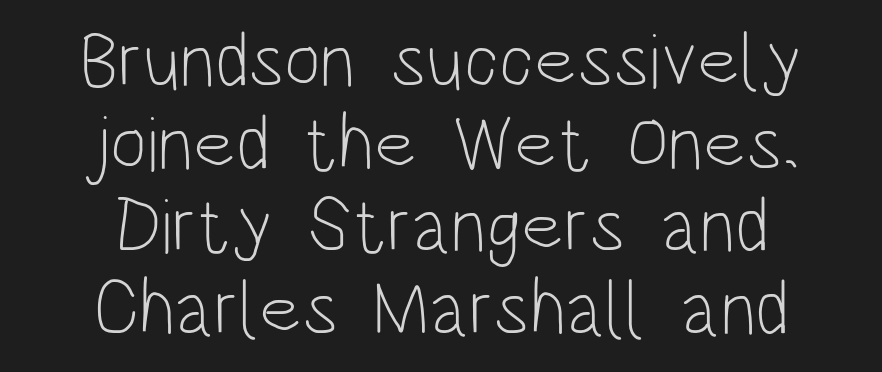
{"serif": "no", "italic": "no", "bold": "no", "weight": "light", "width": "condensed", "stroke_contrast": "low", "x_height": "large", "monospaced": "no", "underline": "no", "align": "center", "line_spacing": "tight", "line_spacing_ratio": 1.06, "letter_spacing": "normal", "letter_spacing_em": 0.0, "glyph_px": 78}
